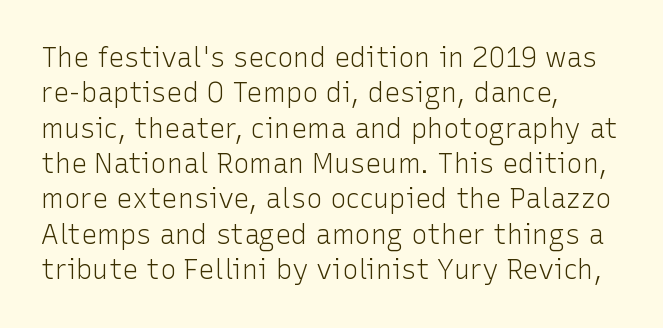
Q: Is the text bold? A: No.
Q: Is the text italic (slanted)? A: No, it is upright.
Q: Is the text underlined? A: No.
Q: How is the paragraph aligned? A: Left-aligned.
Q: Is the spacing between letters normal or unusually wide? A: Normal.
Q: Is the spacing between lines tight, normal or loose? A: Normal.
